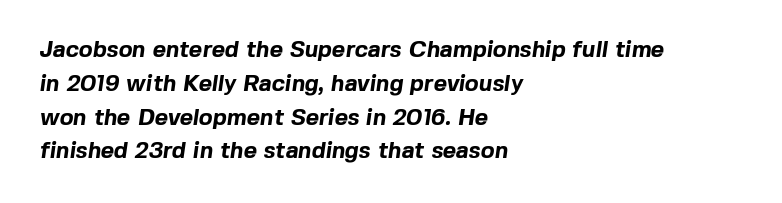
The image shows 23 px bold type; set left-aligned, normal line spacing (1.47x), normal letter spacing, not underlined.
